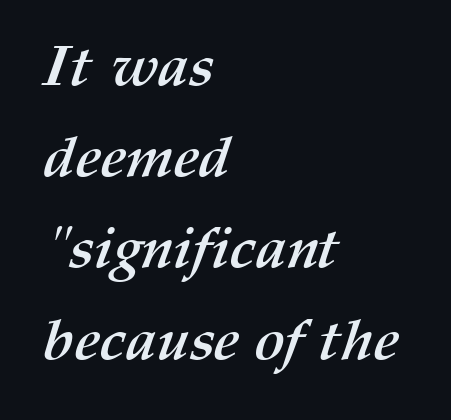
{"bold": "yes", "weight": "semibold", "width": "normal", "stroke_contrast": "medium", "x_height": "medium", "monospaced": "no", "underline": "no", "align": "left", "line_spacing": "normal", "line_spacing_ratio": 1.6, "letter_spacing": "normal", "letter_spacing_em": 0.0, "glyph_px": 57}
